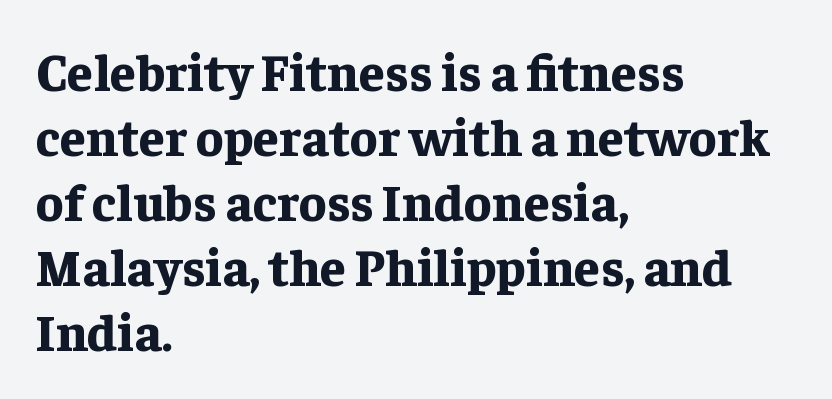
{"serif": "yes", "italic": "no", "bold": "yes", "weight": "bold", "width": "normal", "stroke_contrast": "low", "x_height": "medium", "monospaced": "no", "underline": "no", "align": "left", "line_spacing": "normal", "line_spacing_ratio": 1.25, "letter_spacing": "normal", "letter_spacing_em": 0.0, "glyph_px": 52}
